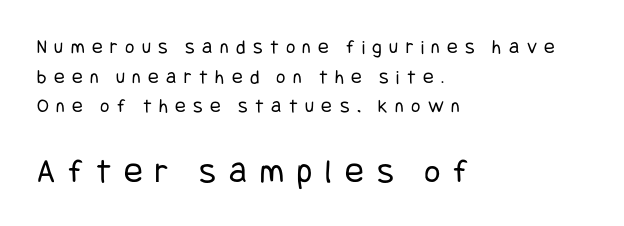
Q: Is the text bold? A: No.
Q: Is the text italic (slanted)? A: No, it is upright.
Q: Is the typeface a serif or a sans-serif typeface? A: Sans-serif.
Q: Is the text underlined? A: No.
Q: How is the paragraph aligned? A: Left-aligned.
Q: Is the spacing between letters normal or unusually wide? A: Unusually wide.
Q: Is the spacing between lines tight, normal or loose? A: Normal.
Q: Which block of text is set in a larger size, the first (top) or the second (bottom)? A: The second (bottom) one.
Q: Width (condensed, normal, or wide)? A: Condensed.
Q: Stroke contrast? A: Low.
Q: x-height? A: Large.
